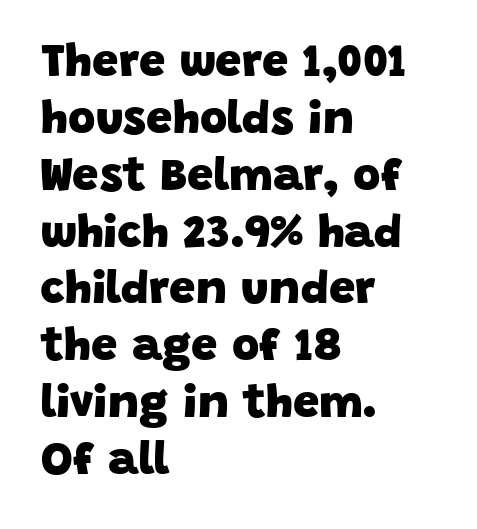
{"serif": "no", "bold": "yes", "weight": "heavy", "width": "normal", "stroke_contrast": "low", "x_height": "large", "monospaced": "no", "underline": "no", "align": "left", "line_spacing_ratio": 1.21, "letter_spacing": "normal", "letter_spacing_em": 0.0, "glyph_px": 47}
